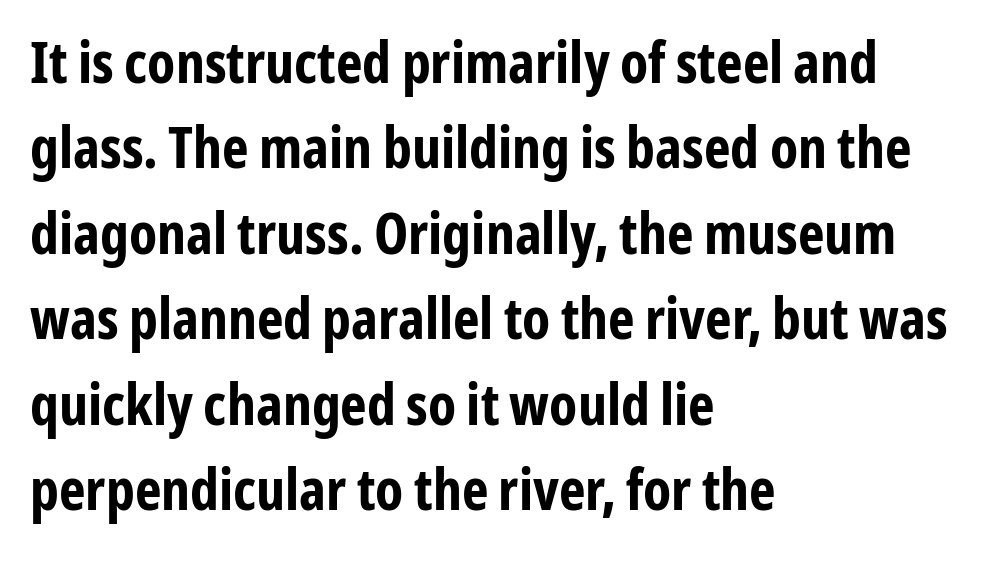
{"serif": "no", "italic": "no", "bold": "yes", "weight": "bold", "width": "condensed", "stroke_contrast": "low", "x_height": "medium", "monospaced": "no", "underline": "no", "align": "left", "line_spacing": "normal", "line_spacing_ratio": 1.5, "letter_spacing": "normal", "letter_spacing_em": 0.0, "glyph_px": 57}
